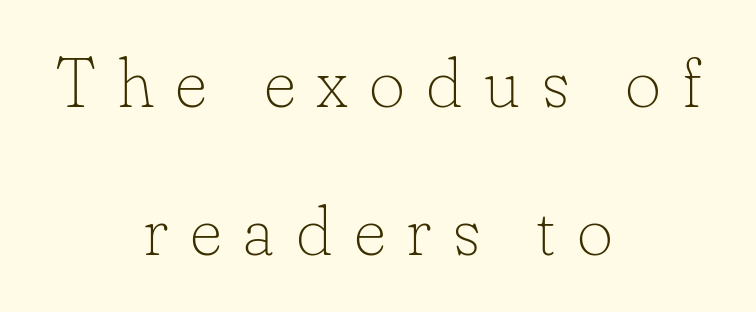
The image shows 70 px thin serif type, upright; set centered, loose line spacing (2.12x), unusually wide letter spacing (+0.3 em), not underlined; low stroke contrast and a small x-height.
